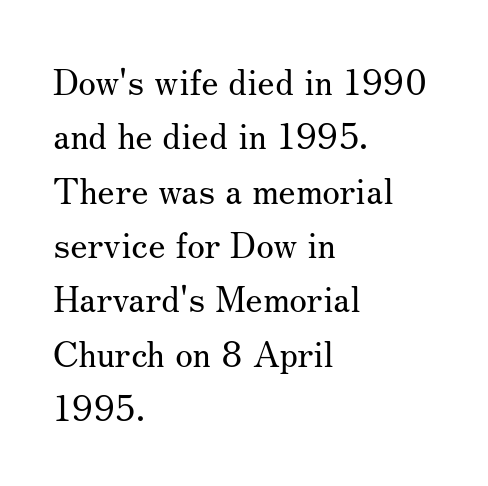
{"serif": "yes", "italic": "no", "bold": "no", "weight": "regular", "width": "normal", "stroke_contrast": "medium", "x_height": "small", "monospaced": "no", "underline": "no", "align": "left", "line_spacing": "normal", "line_spacing_ratio": 1.51, "letter_spacing": "normal", "letter_spacing_em": 0.0, "glyph_px": 36}
